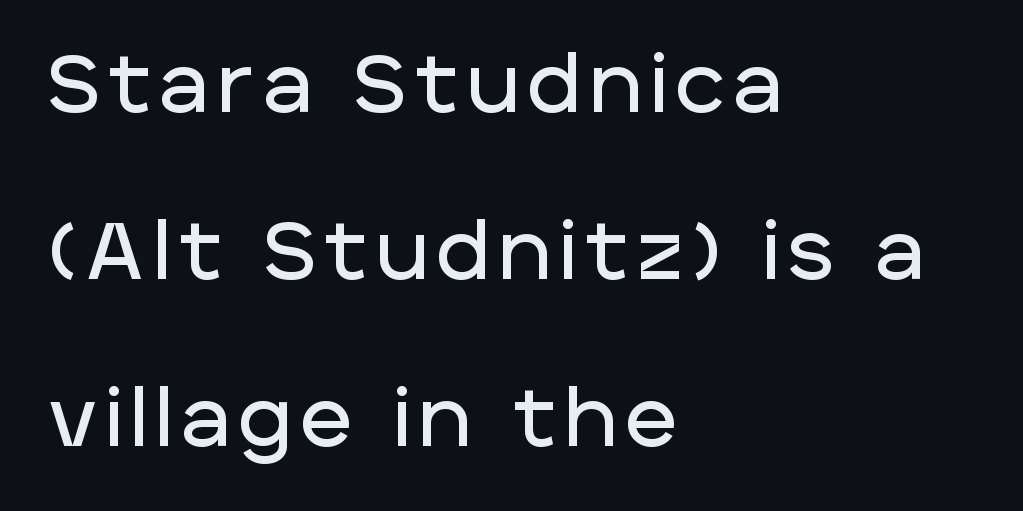
The image shows 80 px sans-serif type, upright; set left-aligned, loose line spacing (2.09x), not underlined; low stroke contrast and a large x-height.
